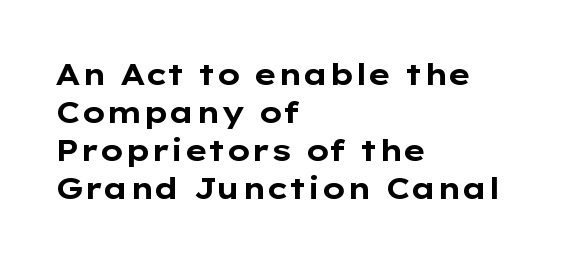
{"serif": "no", "italic": "no", "bold": "yes", "weight": "bold", "width": "wide", "stroke_contrast": "low", "x_height": "medium", "monospaced": "no", "underline": "no", "align": "left", "line_spacing": "normal", "line_spacing_ratio": 1.27, "letter_spacing": "normal", "letter_spacing_em": 0.0, "glyph_px": 30}
